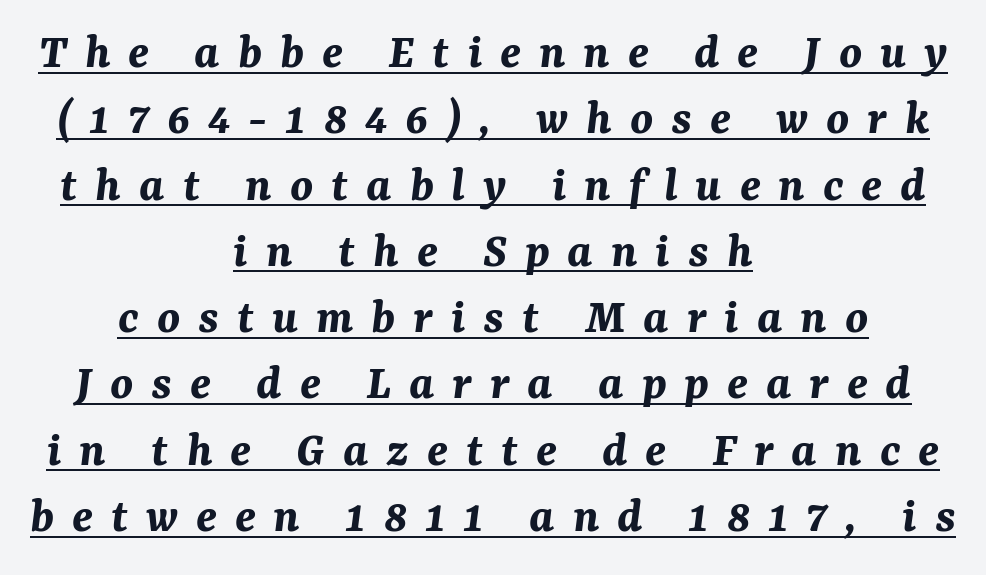
In terms of posture, this sample is oblique. Layout note: lines centered. Pretty heavy lettering here — definitely bold. The space between consecutive lines is moderate. The sample's only ornament is a line tracing under the words. You could not count columns in this text — the font is proportionally spaced.
